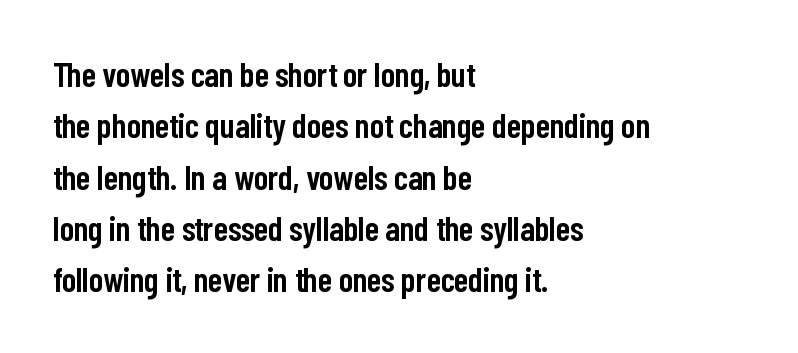
Q: Is the text bold? A: Semi-bold.
Q: Is the text italic (slanted)? A: No, it is upright.
Q: Is the typeface a serif or a sans-serif typeface? A: Sans-serif.
Q: Is the text underlined? A: No.
Q: How is the paragraph aligned? A: Left-aligned.
Q: Is the spacing between letters normal or unusually wide? A: Normal.
Q: Is the spacing between lines tight, normal or loose? A: Normal.
Q: Width (condensed, normal, or wide)? A: Condensed.
Q: Stroke contrast? A: Low.
Q: x-height? A: Medium.
Q: Monospaced? A: No.
